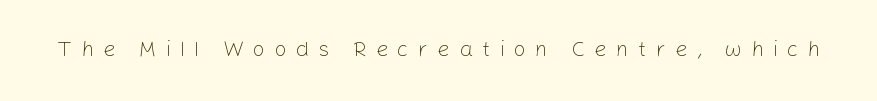
Rule under the text: the space is simply empty. The face looks like a standard text weight, possibly lighter. In terms of posture, this sample is upright. Between one letter and the next there's a generous, obvious gap.
